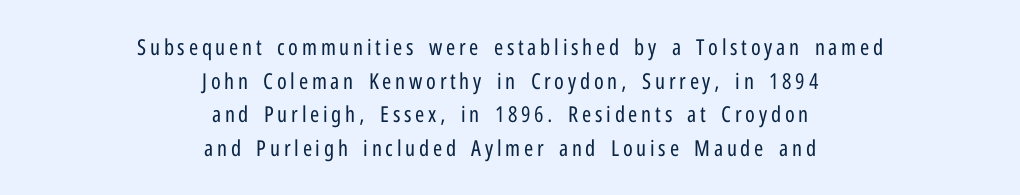
Q: Is the text bold? A: No.
Q: Is the text italic (slanted)? A: No, it is upright.
Q: Is the text underlined? A: No.
Q: How is the paragraph aligned? A: Centered.
Q: Is the spacing between lines tight, normal or loose? A: Normal.
